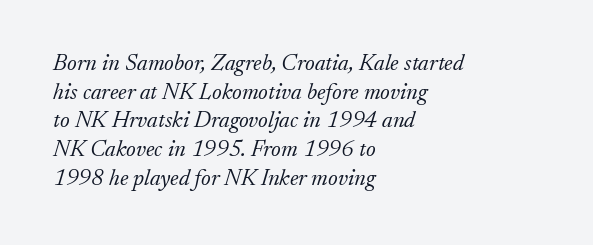
Each line starts at the same left margin while the right side varies. The foot of each line stays bare and open. What stands out about the letter spacing? Nothing — it is the standard amount. A typesetter would mark this as italic. Stems and bowls with no extra thickness — not bold.
